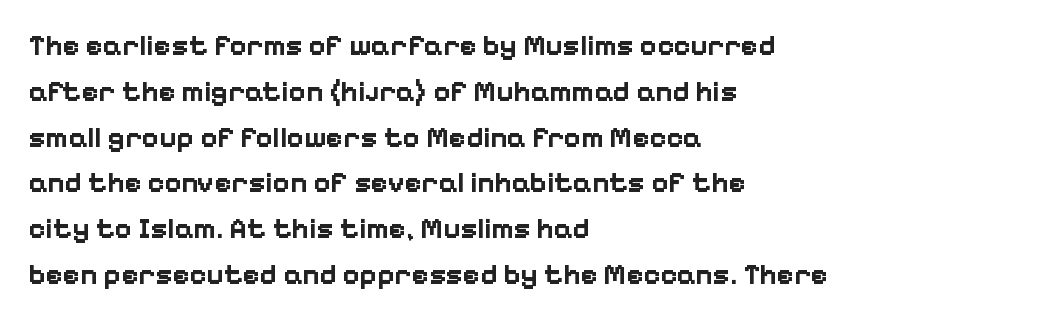
Q: Is the text bold? A: Yes.
Q: Is the text italic (slanted)? A: No, it is upright.
Q: Is the typeface a serif or a sans-serif typeface? A: Sans-serif.
Q: Is the text underlined? A: No.
Q: How is the paragraph aligned? A: Left-aligned.
Q: Is the spacing between letters normal or unusually wide? A: Normal.
Q: Is the spacing between lines tight, normal or loose? A: Normal.
Q: Width (condensed, normal, or wide)? A: Normal.
Q: Stroke contrast? A: Low.
Q: x-height? A: Medium.
Q: Monospaced? A: No.
